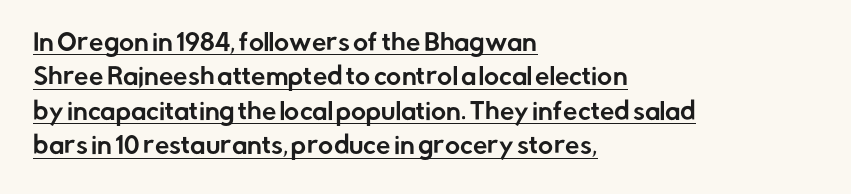
{"italic": "no", "underline": "yes", "align": "left", "line_spacing": "normal", "line_spacing_ratio": 1.5, "letter_spacing": "normal", "letter_spacing_em": 0.0, "glyph_px": 23}
